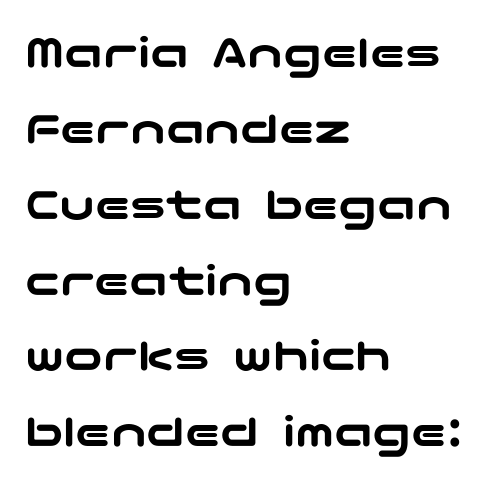
Q: Is the text italic (slanted)? A: No, it is upright.
Q: Is the typeface a serif or a sans-serif typeface? A: Sans-serif.
Q: Is the text underlined? A: No.
Q: How is the paragraph aligned? A: Left-aligned.
Q: Is the spacing between letters normal or unusually wide? A: Normal.
Q: Is the spacing between lines tight, normal or loose? A: Normal.
Q: Width (condensed, normal, or wide)? A: Wide.
Q: Stroke contrast? A: Low.
Q: x-height? A: Medium.
